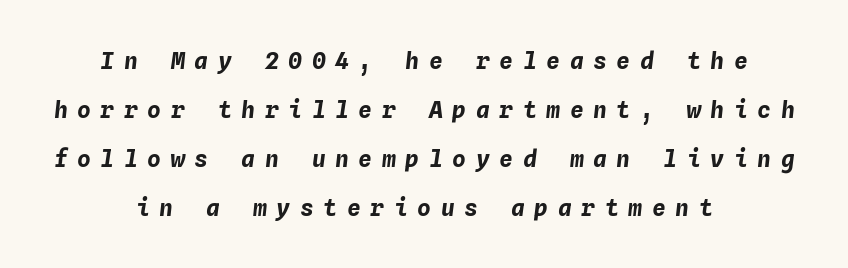
{"italic": "yes", "lean": "right", "slant_degrees": 4, "bold": "yes", "underline": "no", "align": "center", "line_spacing": "loose", "line_spacing_ratio": 2.13, "letter_spacing": "wide", "letter_spacing_em": 0.42, "glyph_px": 23}
